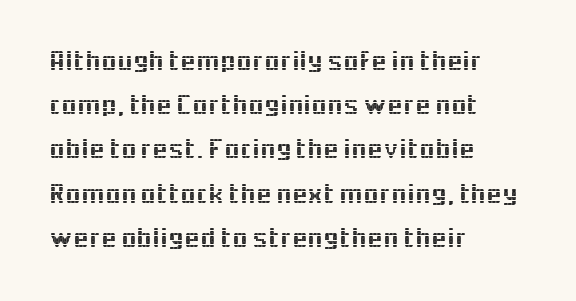
This is roman type, the default non-slanted kind. Has an underline been added? It has not. Are there feet on the stems? There aren't — it's a sans. Caption: multi-line text, flush left, ragged right.
